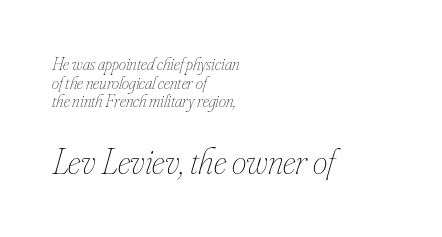
Q: Is the text bold? A: No.
Q: Is the text italic (slanted)? A: Yes, it leans right by about 16 degrees.
Q: Is the text underlined? A: No.
Q: How is the paragraph aligned? A: Left-aligned.
Q: Is the spacing between letters normal or unusually wide? A: Normal.
Q: Is the spacing between lines tight, normal or loose? A: Tight.
Q: Which block of text is set in a larger size, the first (top) or the second (bottom)? A: The second (bottom) one.
Q: Width (condensed, normal, or wide)? A: Condensed.
Q: Stroke contrast? A: Low.
Q: x-height? A: Small.
Q: Monospaced? A: No.
